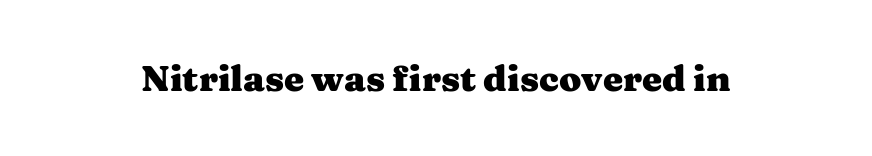
The rendering keeps characters at their native spacing. Typesetter's note: full bold, strokes at maximum text heaviness. The space beneath each line is pristine and unruled. Posture: vertical. Letterform terminals end in serifs throughout the passage.
